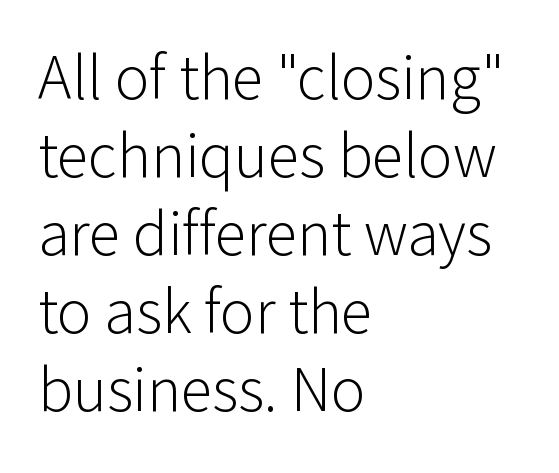
The rag falls on the right side of this text block. Varying glyph widths throughout — classic text-font behaviour. Observe the absence of serifs on each vertical stroke in this sample. Style check: upright. Each stroke keeps to a modest, everyday thickness or less. Default kerning and tracking; the words read as compact shapes.
